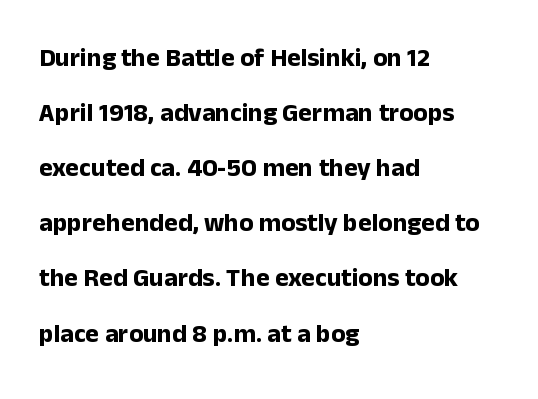
The image shows 26 px bold type, upright; set left-aligned, loose line spacing (2.12x), normal letter spacing, not underlined.
